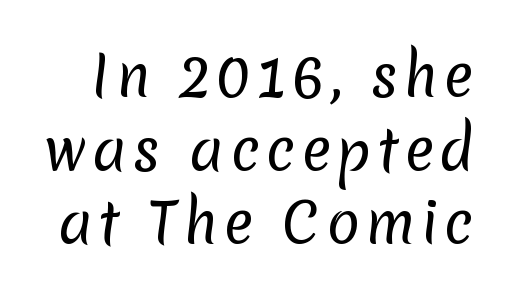
Q: Is the text bold? A: No.
Q: Is the typeface a serif or a sans-serif typeface? A: Sans-serif.
Q: Is the text underlined? A: No.
Q: Is the spacing between lines tight, normal or loose? A: Normal.
Q: Width (condensed, normal, or wide)? A: Normal.
Q: Stroke contrast? A: Low.
Q: x-height? A: Medium.
Q: Monospaced? A: No.
